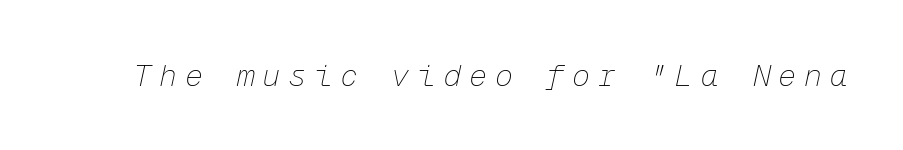
The image shows 30 px thin type, italic (leaning right), monospaced; set unusually wide letter spacing (+0.26 em), not underlined; low stroke contrast and a medium x-height.
